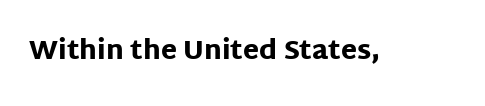
The image shows 26 px bold type, upright; set normal letter spacing, not underlined.
